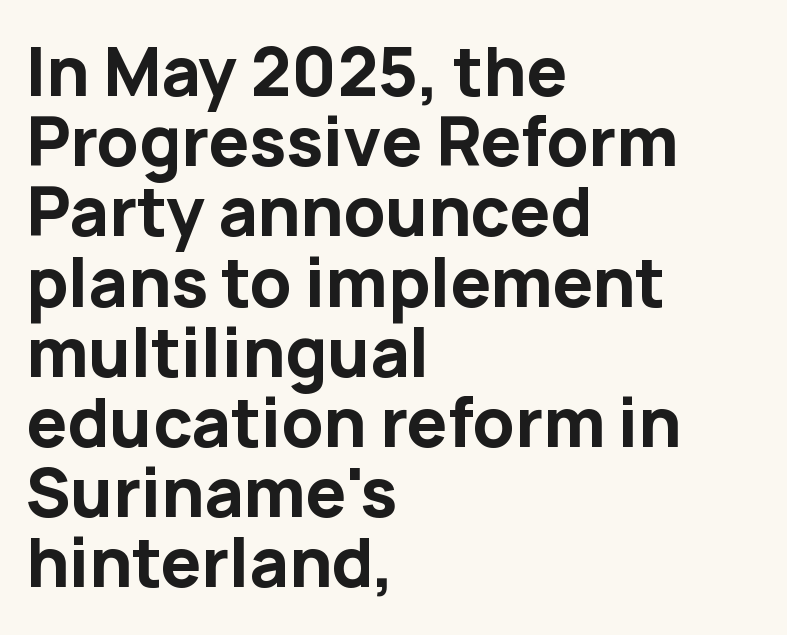
Q: Is the text bold? A: Yes.
Q: Is the text italic (slanted)? A: No, it is upright.
Q: Is the typeface a serif or a sans-serif typeface? A: Sans-serif.
Q: Is the text underlined? A: No.
Q: How is the paragraph aligned? A: Left-aligned.
Q: Is the spacing between letters normal or unusually wide? A: Normal.
Q: Is the spacing between lines tight, normal or loose? A: Tight.
Q: Width (condensed, normal, or wide)? A: Normal.
Q: Stroke contrast? A: Low.
Q: x-height? A: Medium.
Q: Monospaced? A: No.
